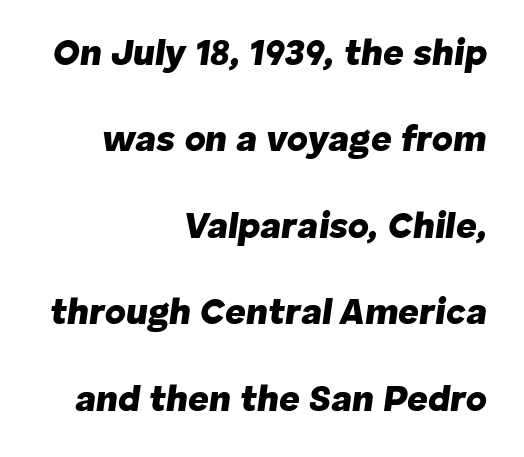
The rendering uses natural spacing where letterforms have individual widths. The compositor pushed each line to the right boundary. What weight is shown? A full bold with thick strokes. Baseline-to-baseline distance is far greater than the letter height. The passage shown has conventional tracking throughout.
